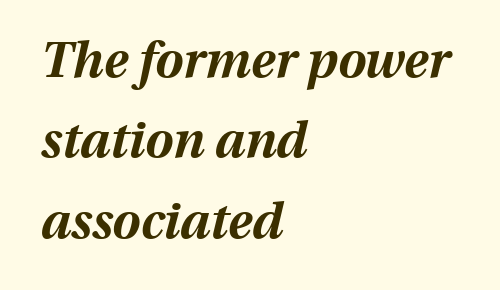
The face used here has the dense, thick strokes of a bold. Proportional: the letters do not fall into vertical columns. Tracking here is standard; glyphs follow each other at the usual distance. The string is rendered with underlining switched off. Reading down the block, your eye returns to a fixed left position each line. Emphasis-style slanted type is in use.
